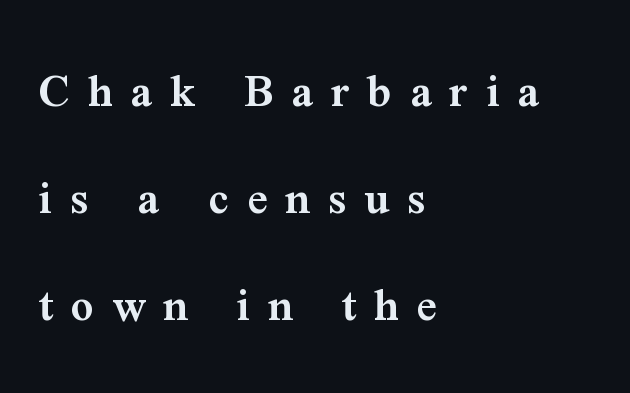
The image shows 50 px semibold serif type, upright; set left-aligned, loose line spacing (2.14x), unusually wide letter spacing (+0.36 em), not underlined; medium stroke contrast and a medium x-height.
